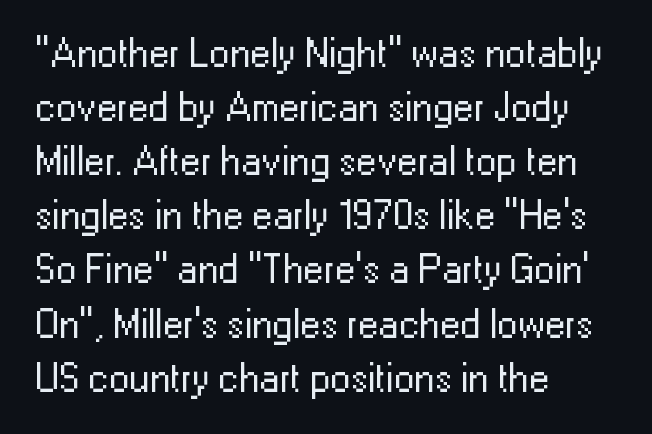
Q: Is the text bold? A: No.
Q: Is the text italic (slanted)? A: No, it is upright.
Q: Is the typeface a serif or a sans-serif typeface? A: Sans-serif.
Q: Is the text underlined? A: No.
Q: How is the paragraph aligned? A: Left-aligned.
Q: Is the spacing between letters normal or unusually wide? A: Normal.
Q: Is the spacing between lines tight, normal or loose? A: Normal.
Q: Width (condensed, normal, or wide)? A: Normal.
Q: Stroke contrast? A: Low.
Q: x-height? A: Medium.
Q: Monospaced? A: No.
